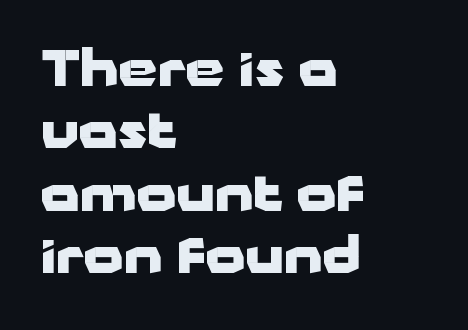
{"serif": "no", "italic": "no", "bold": "yes", "weight": "heavy", "width": "wide", "stroke_contrast": "low", "x_height": "medium", "monospaced": "no", "underline": "no", "align": "left", "line_spacing": "normal", "line_spacing_ratio": 1.25, "letter_spacing": "normal", "letter_spacing_em": 0.0, "glyph_px": 50}
